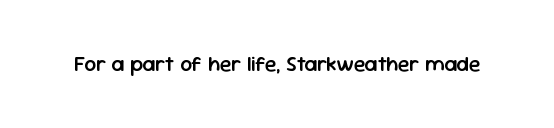
Q: Is the text bold? A: Semi-bold.
Q: Is the text italic (slanted)? A: No, it is upright.
Q: Is the text underlined? A: No.
Q: Is the spacing between letters normal or unusually wide? A: Normal.
